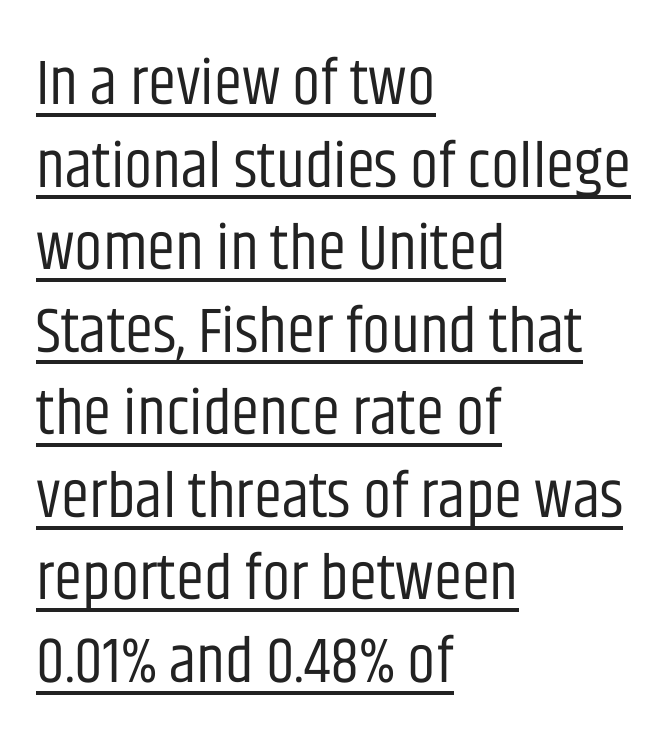
Q: Is the text bold? A: No.
Q: Is the text italic (slanted)? A: No, it is upright.
Q: Is the typeface a serif or a sans-serif typeface? A: Sans-serif.
Q: Is the text underlined? A: Yes.
Q: How is the paragraph aligned? A: Left-aligned.
Q: Is the spacing between letters normal or unusually wide? A: Normal.
Q: Is the spacing between lines tight, normal or loose? A: Normal.
Q: Width (condensed, normal, or wide)? A: Condensed.
Q: Stroke contrast? A: Low.
Q: x-height? A: Large.
Q: Monospaced? A: No.
